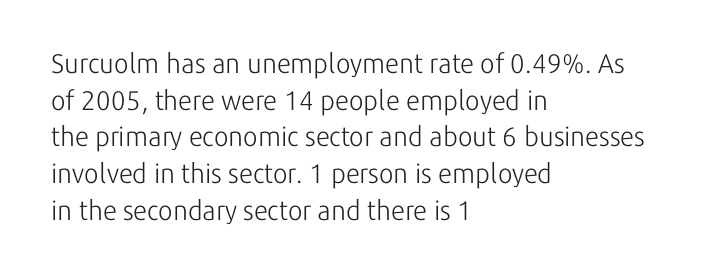
{"italic": "no", "bold": "no", "underline": "no", "align": "left", "line_spacing": "normal", "line_spacing_ratio": 1.36, "letter_spacing": "normal", "letter_spacing_em": 0.0, "glyph_px": 27}
